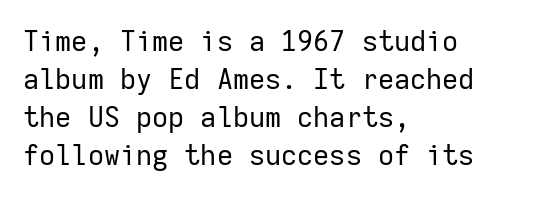
A typesetter would mark this as roman, not italic. The rendering uses typewriter-style spacing with identical character cells. No extra ink here — the face is not bold. The setting favours the left margin, as ordinary paragraphs usually do. The glyphs in this specimen are sans serif. The letters sit at their default tracking, neither squeezed nor spread.
